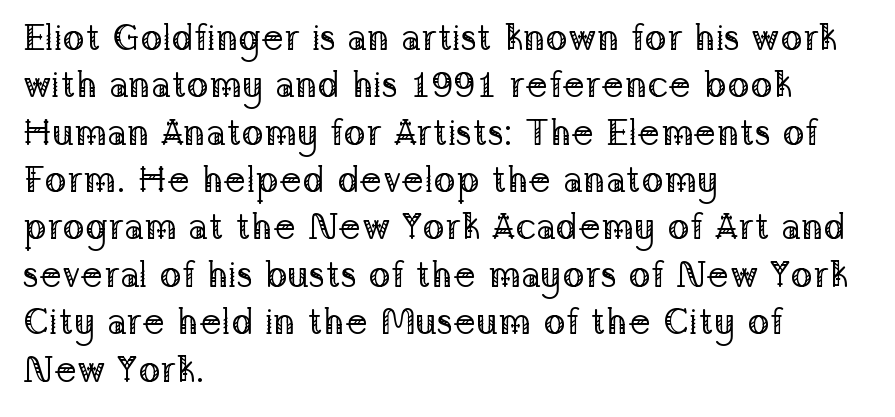
{"serif": "yes", "italic": "no", "bold": "no", "weight": "regular", "width": "normal", "stroke_contrast": "low", "x_height": "medium", "monospaced": "no", "underline": "no", "align": "left", "line_spacing": "normal", "line_spacing_ratio": 1.28, "letter_spacing": "normal", "letter_spacing_em": 0.0, "glyph_px": 37}
